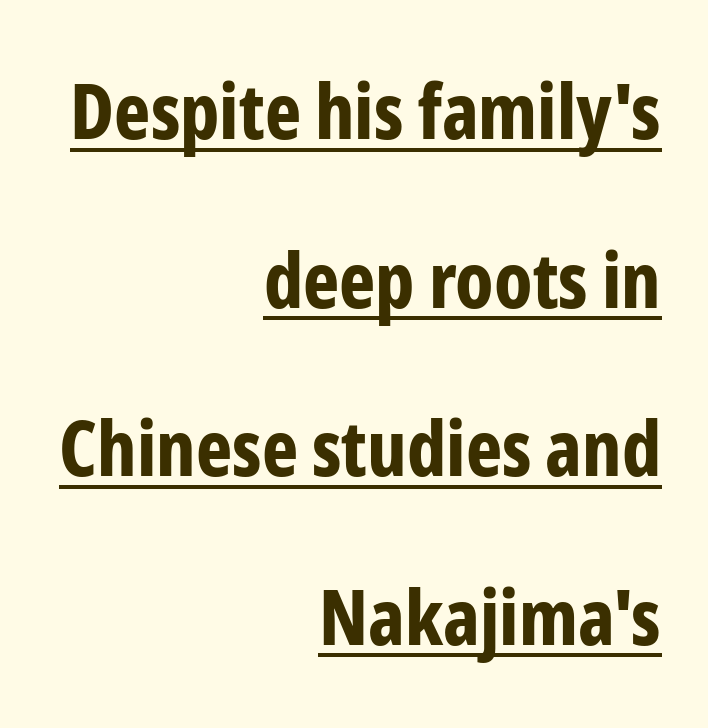
When letters stand straight like this, we call the style roman or upright. Varying glyph widths throughout — classic text-font behaviour. The rag falls on the left side of this text block. Each glyph is drawn with heavy, bold strokes. You can see a thin bar hugging the bottom of the glyphs. The rendering keeps characters at their native spacing.
